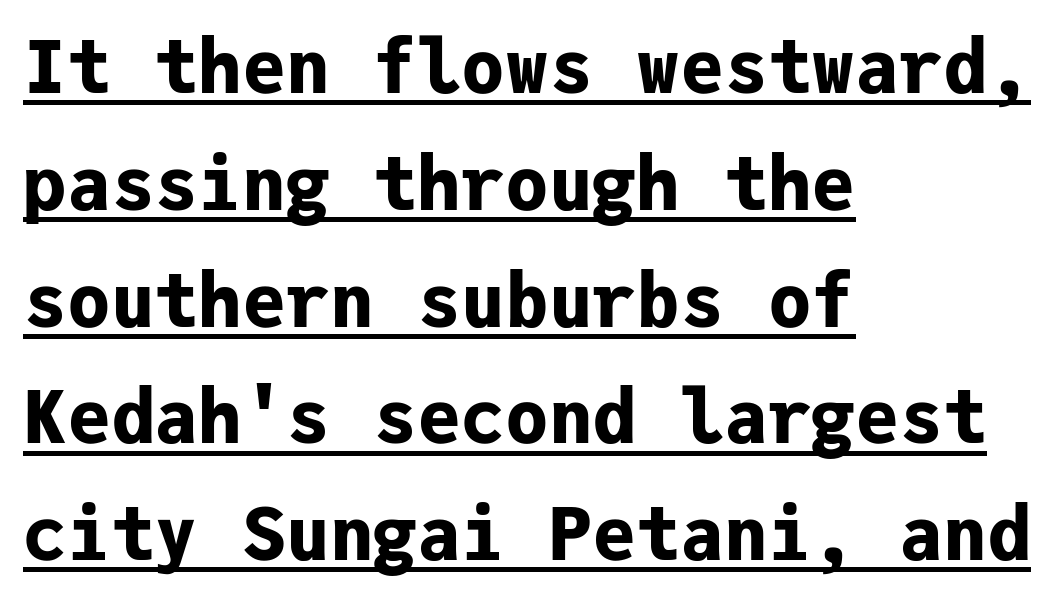
{"serif": "no", "italic": "no", "bold": "yes", "weight": "bold", "width": "normal", "stroke_contrast": "low", "x_height": "medium", "monospaced": "yes", "underline": "yes", "align": "left", "line_spacing": "normal", "line_spacing_ratio": 1.6, "letter_spacing": "normal", "letter_spacing_em": 0.0, "glyph_px": 73}
